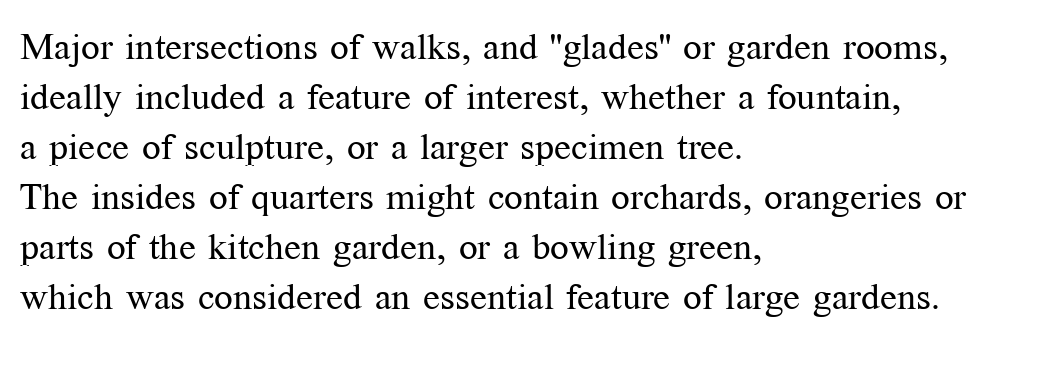
Q: Is the text bold? A: No.
Q: Is the text italic (slanted)? A: No, it is upright.
Q: Is the typeface a serif or a sans-serif typeface? A: Serif.
Q: Is the text underlined? A: No.
Q: How is the paragraph aligned? A: Left-aligned.
Q: Is the spacing between letters normal or unusually wide? A: Normal.
Q: Is the spacing between lines tight, normal or loose? A: Normal.
Q: Width (condensed, normal, or wide)? A: Normal.
Q: Stroke contrast? A: Medium.
Q: x-height? A: Medium.
Q: Monospaced? A: No.
